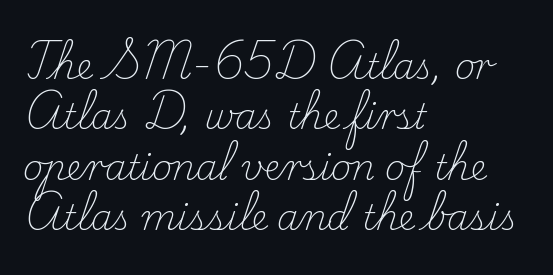
{"serif": "yes", "bold": "no", "weight": "light", "width": "normal", "stroke_contrast": "low", "x_height": "small", "monospaced": "no", "underline": "no", "align": "left", "line_spacing": "normal", "line_spacing_ratio": 1.44, "letter_spacing": "normal", "letter_spacing_em": 0.0, "glyph_px": 35}
